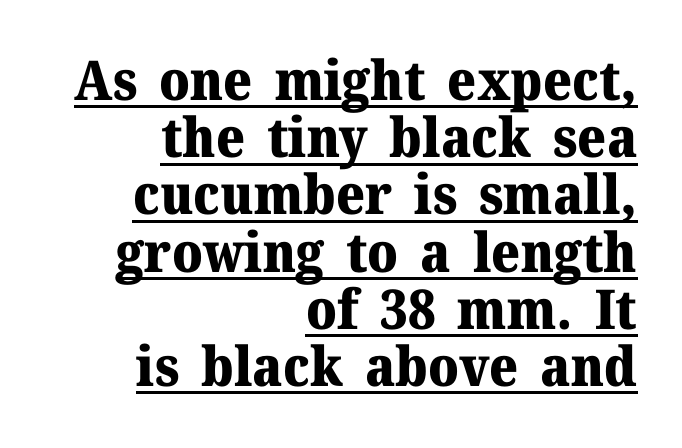
The image shows 55 px heavy serif type, upright; set right-aligned, tight line spacing (1.04x), normal letter spacing, underlined; medium stroke contrast and a medium x-height.
